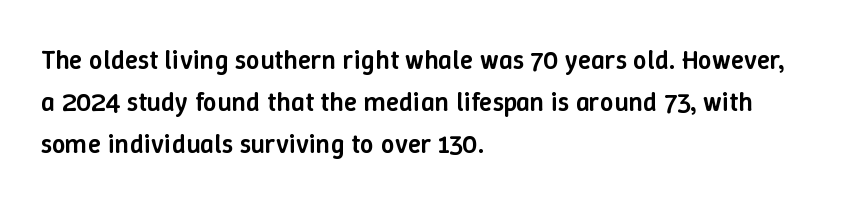
The image shows 27 px text type, upright; set left-aligned, normal line spacing (1.56x), normal letter spacing, not underlined.
